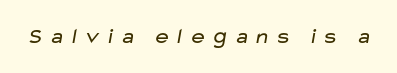
{"bold": "no", "underline": "no", "letter_spacing": "wide", "letter_spacing_em": 0.22, "glyph_px": 22}
